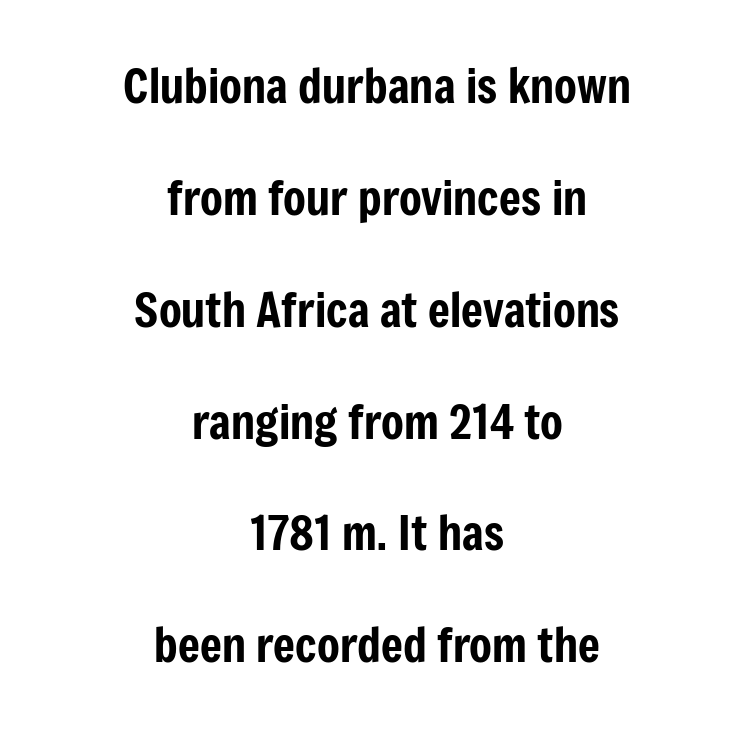
The image shows 47 px condensed sans-serif type, upright; set centered, loose line spacing (2.38x), normal letter spacing, not underlined; low stroke contrast and a medium x-height.
